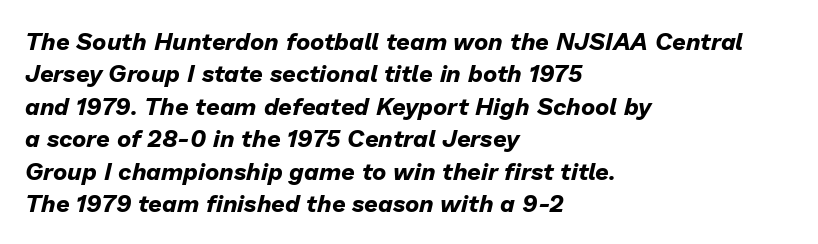
The image shows 24 px bold type, italic (leaning right); set left-aligned, normal line spacing (1.35x), normal letter spacing, not underlined.
